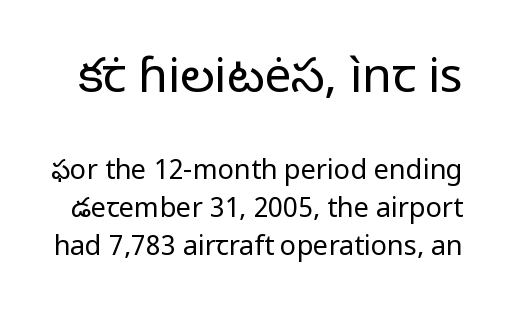
The face used here appears at its bigger size in the upper chunk. Vertically, the passage feels balanced, rows spaced as you'd expect. This rendering features lettering with no underline. This is roman type, the default non-slanted kind. Are there feet on the stems? There aren't — it's a sans.
